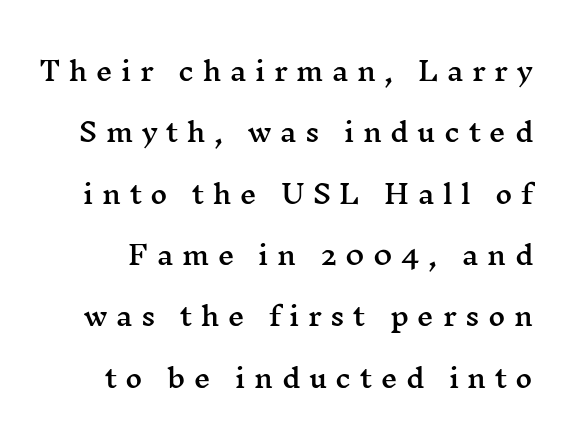
The image shows 26 px text type, upright; set loose line spacing (2.36x), unusually wide letter spacing (+0.33 em), not underlined.
